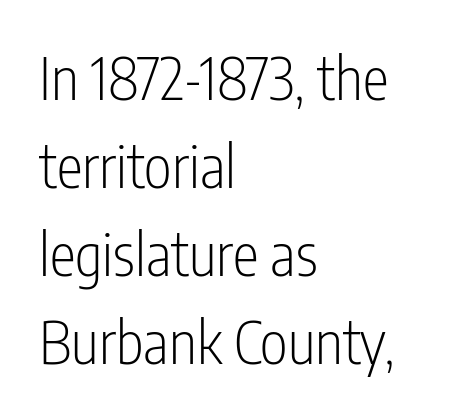
{"serif": "no", "italic": "no", "bold": "no", "weight": "light", "width": "condensed", "stroke_contrast": "low", "x_height": "medium", "monospaced": "no", "underline": "no", "align": "left", "line_spacing": "normal", "line_spacing_ratio": 1.49, "letter_spacing": "normal", "letter_spacing_em": 0.0, "glyph_px": 59}
